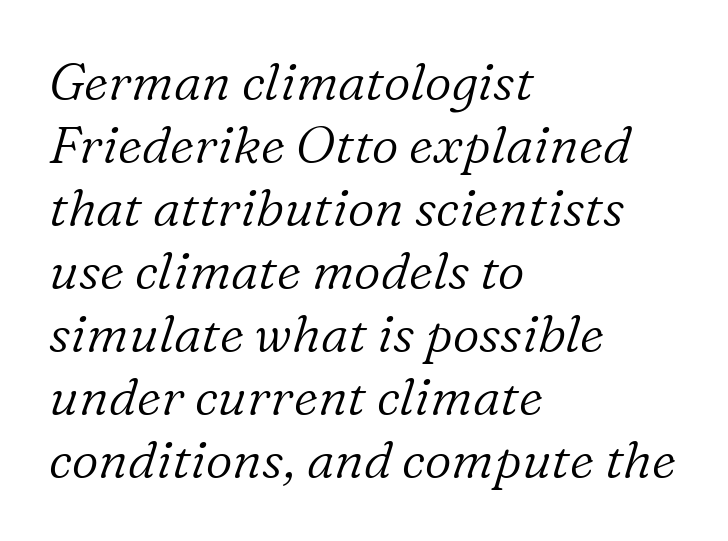
Classification — serif. Weight: not bold — regular or lighter. The letters advance in unequal steps, a hallmark of proportional type. Between one letter and the next there's only the usual sliver of space. Quick note: underline off.
